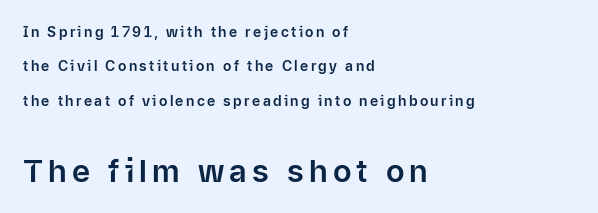
{"serif": "no", "italic": "no", "width": "normal", "stroke_contrast": "low", "x_height": "medium", "monospaced": "no", "underline": "no", "align": "left", "line_spacing": "loose", "line_spacing_ratio": 2.45, "larger_block": "second", "size_ratio": 2.21, "glyph_px": 31}
